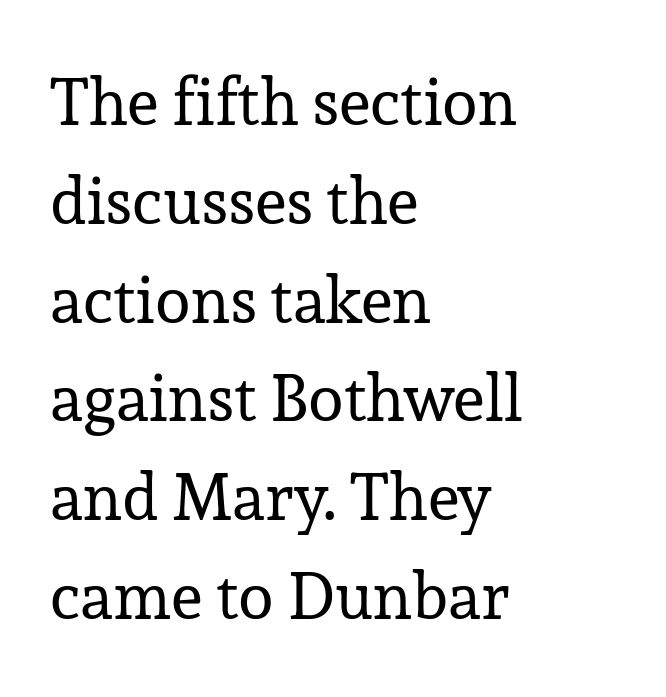
The image shows 65 px regular-weight serif type, upright; set left-aligned, normal line spacing (1.52x), normal letter spacing, not underlined; low stroke contrast and a medium x-height.
